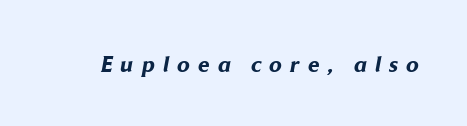
{"bold": "yes", "underline": "no", "letter_spacing": "wide", "letter_spacing_em": 0.36, "glyph_px": 23}
